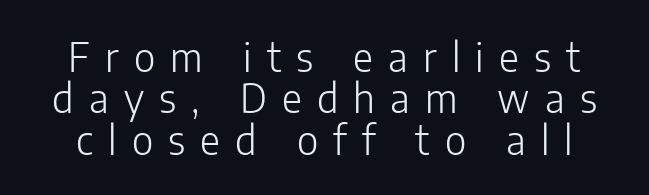
The image shows 39 px light sans-serif type, upright; set tight line spacing (1.06x), unusually wide letter spacing (+0.39 em), not underlined; low stroke contrast and a medium x-height.
